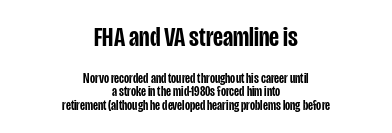
The image shows 28 px semibold, condensed sans-serif type, upright; set centered, tight line spacing (0.97x), normal letter spacing, not underlined; the first (top) block is 2.0x larger; low stroke contrast and a large x-height.
